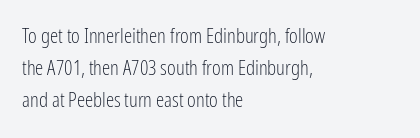
Q: Is the text bold? A: No.
Q: Is the text italic (slanted)? A: No, it is upright.
Q: Is the text underlined? A: No.
Q: How is the paragraph aligned? A: Left-aligned.
Q: Is the spacing between letters normal or unusually wide? A: Normal.
Q: Is the spacing between lines tight, normal or loose? A: Normal.
